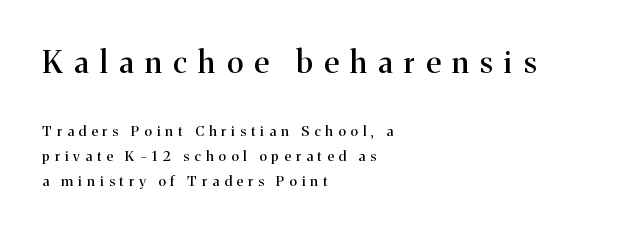
{"serif": "yes", "italic": "no", "width": "normal", "stroke_contrast": "medium", "x_height": "medium", "monospaced": "no", "underline": "no", "align": "left", "line_spacing_ratio": 1.78, "letter_spacing": "wide", "letter_spacing_em": 0.37, "larger_block": "first", "size_ratio": 2.21, "glyph_px": 31}
